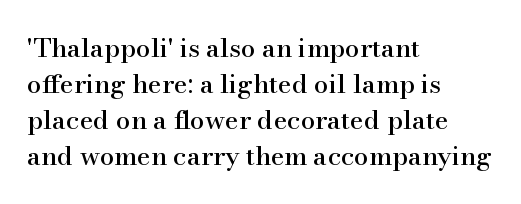
The image shows 26 px text type, upright; set left-aligned, normal line spacing (1.39x), normal letter spacing, not underlined.
